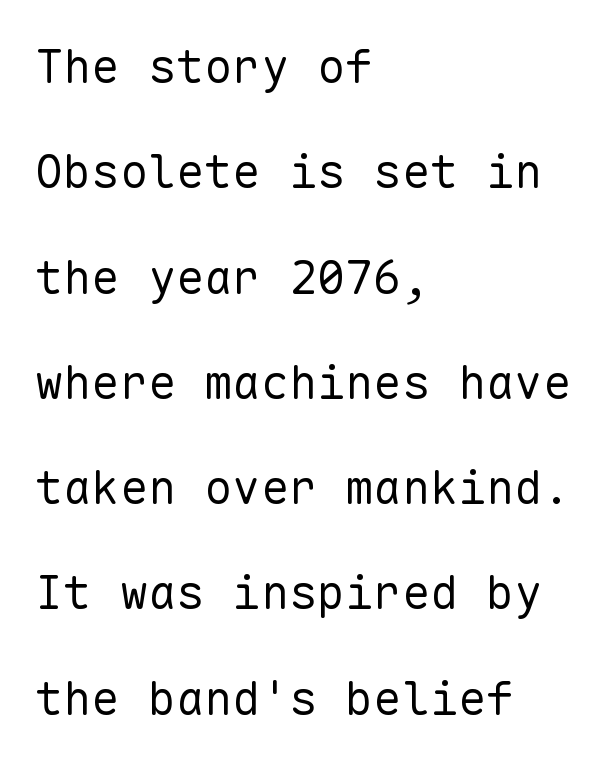
Q: Is the text bold? A: No.
Q: Is the text italic (slanted)? A: No, it is upright.
Q: Is the typeface a serif or a sans-serif typeface? A: Sans-serif.
Q: Is the text underlined? A: No.
Q: How is the paragraph aligned? A: Left-aligned.
Q: Is the spacing between letters normal or unusually wide? A: Normal.
Q: Is the spacing between lines tight, normal or loose? A: Loose.
Q: Width (condensed, normal, or wide)? A: Normal.
Q: Stroke contrast? A: Low.
Q: x-height? A: Medium.
Q: Monospaced? A: Yes.
